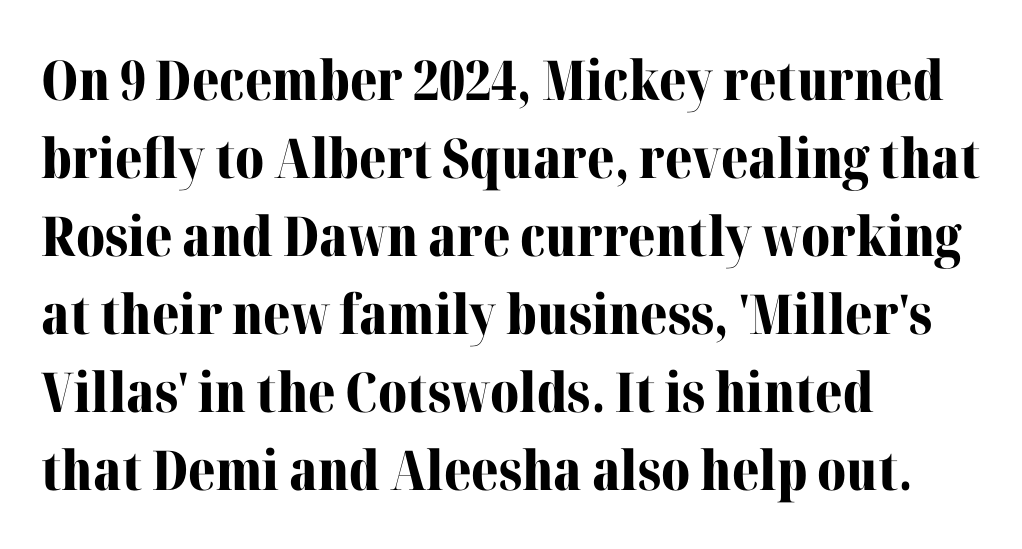
Q: Is the text bold? A: Yes.
Q: Is the text italic (slanted)? A: No, it is upright.
Q: Is the typeface a serif or a sans-serif typeface? A: Serif.
Q: Is the text underlined? A: No.
Q: How is the paragraph aligned? A: Left-aligned.
Q: Is the spacing between letters normal or unusually wide? A: Normal.
Q: Is the spacing between lines tight, normal or loose? A: Normal.
Q: Width (condensed, normal, or wide)? A: Normal.
Q: Stroke contrast? A: Medium.
Q: x-height? A: Medium.
Q: Monospaced? A: No.
